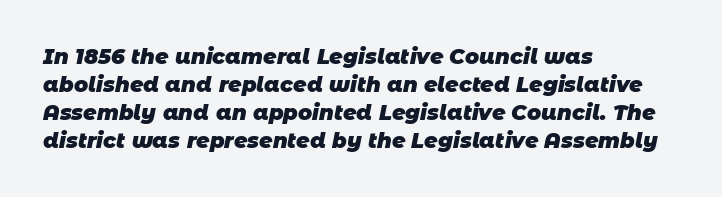
The image shows 21 px bold type; set left-aligned, normal line spacing (1.33x), normal letter spacing, not underlined.
